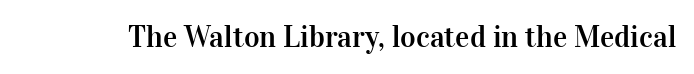
The baseline area is clear. The line texture is even and compact thanks to regular tracking. Ordinary non-slanted type is in use. In terms of letterform style, serifs are clearly present. Proportional: the letters do not fall into vertical columns.
